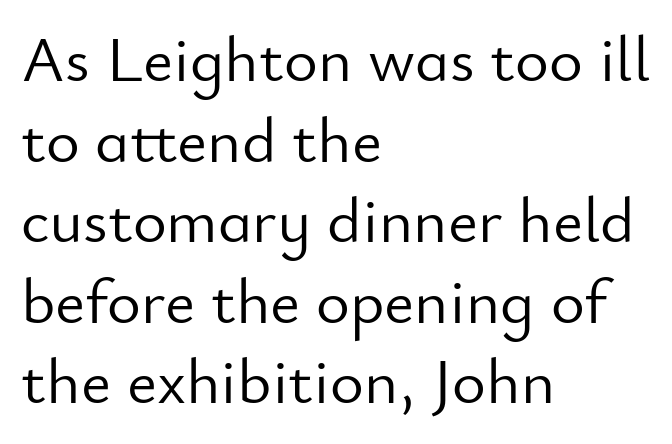
The image shows 65 px light sans-serif type, upright; set left-aligned, line spacing 1.24x, normal letter spacing, not underlined; low stroke contrast and a small x-height.
